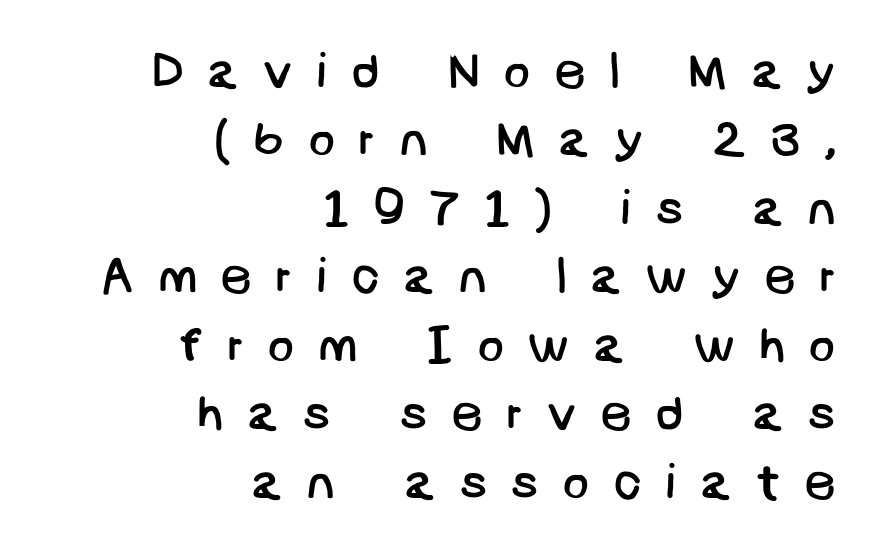
{"serif": "no", "bold": "no", "weight": "regular", "width": "normal", "stroke_contrast": "low", "x_height": "large", "underline": "no", "align": "right", "line_spacing": "normal", "line_spacing_ratio": 1.37, "letter_spacing": "wide", "letter_spacing_em": 0.46, "glyph_px": 50}
